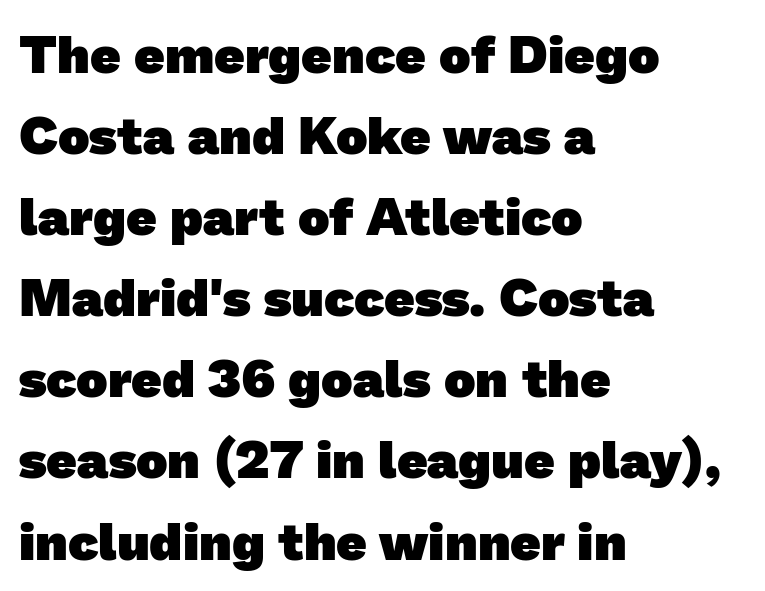
The image shows 53 px heavy sans-serif type; set left-aligned, normal line spacing (1.53x), normal letter spacing, not underlined; low stroke contrast and a medium x-height.
